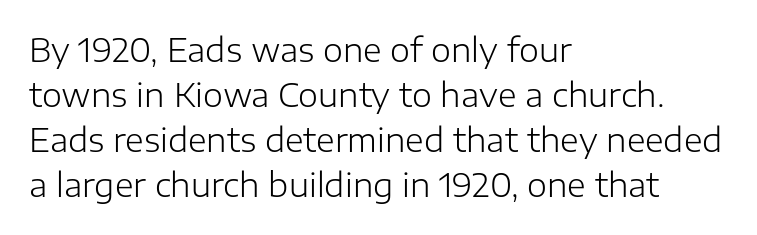
{"serif": "no", "italic": "no", "bold": "no", "weight": "light", "width": "normal", "stroke_contrast": "low", "x_height": "medium", "monospaced": "no", "underline": "no", "align": "left", "line_spacing": "normal", "line_spacing_ratio": 1.41, "letter_spacing": "normal", "letter_spacing_em": 0.0, "glyph_px": 32}
